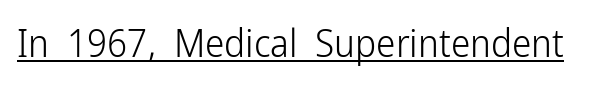
The image shows 39 px light, condensed sans-serif type, upright; set normal letter spacing, underlined; low stroke contrast and a medium x-height.
